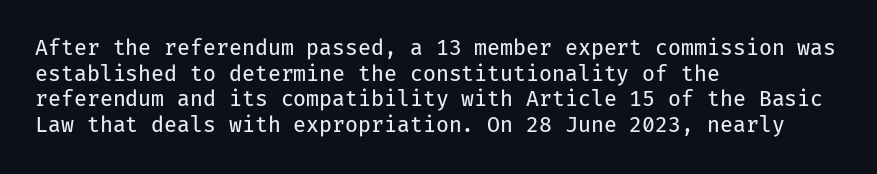
Does extra space separate the letters? No, they use regular spacing. The passage is arranged the way most books set body copy — flush left. The area under the type is left untouched. The face looks like a standard text weight, possibly lighter. Notice how the stems are strictly vertical — no italics here.
